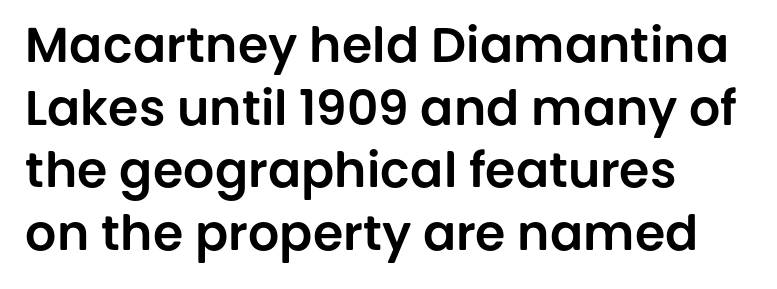
This rendering features lettering with no underline. A typesetter would mark this as roman, not italic. Varying glyph widths throughout — classic text-font behaviour. The typeface chosen for these lines omits serifs. Interline gaps are of average width in this sample.
